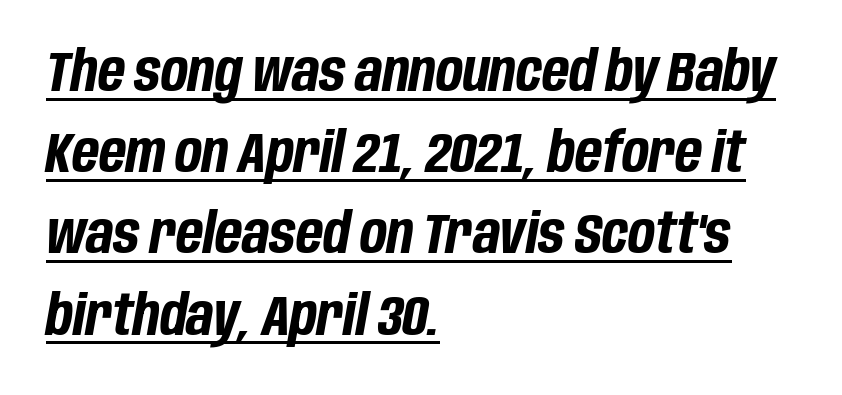
Q: Is the text bold? A: Yes.
Q: Is the text italic (slanted)? A: Yes, it leans right by about 10 degrees.
Q: Is the text underlined? A: Yes.
Q: How is the paragraph aligned? A: Left-aligned.
Q: Is the spacing between letters normal or unusually wide? A: Normal.
Q: Is the spacing between lines tight, normal or loose? A: Normal.
Q: Width (condensed, normal, or wide)? A: Condensed.
Q: Stroke contrast? A: Low.
Q: x-height? A: Large.
Q: Monospaced? A: No.
